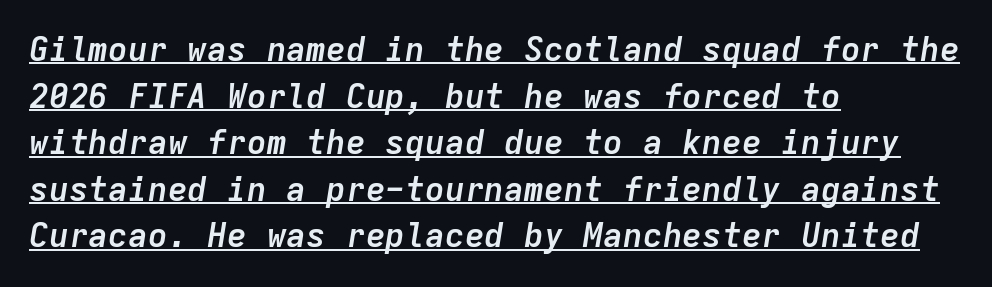
The image shows 33 px semibold type, italic (leaning right), monospaced; set left-aligned, normal line spacing (1.41x), normal letter spacing, underlined; low stroke contrast and a medium x-height.
